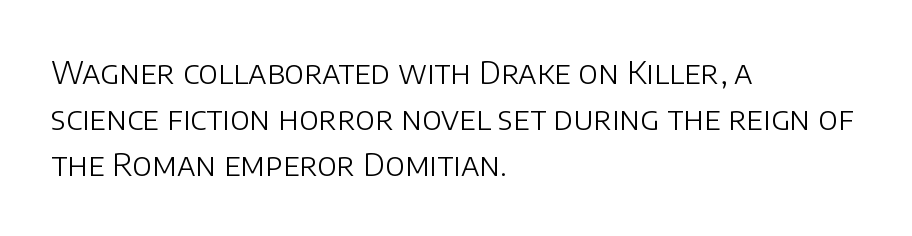
Style check: upright. Interline gaps are of average width in this sample. Tracking here is standard; glyphs follow each other at the usual distance. Looks like regular typesetting: each glyph gets only the width it needs.
